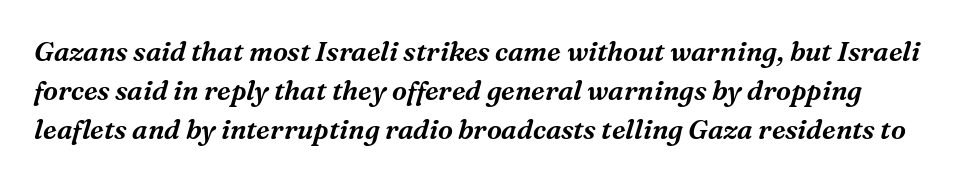
Q: Is the text italic (slanted)? A: Yes, it leans right by about 16 degrees.
Q: Is the text underlined? A: No.
Q: Is the spacing between letters normal or unusually wide? A: Normal.
Q: Is the spacing between lines tight, normal or loose? A: Normal.
